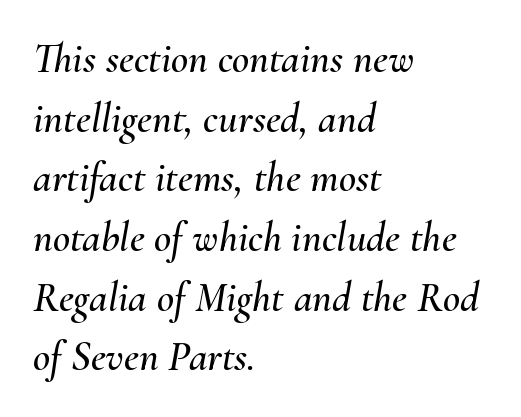
Only glyphs here, with clear space below each row. Is the letter spacing exaggerated? No — it looks like the ordinary default. The typesetter chose a ragged-right arrangement here. Posture: slanted.
